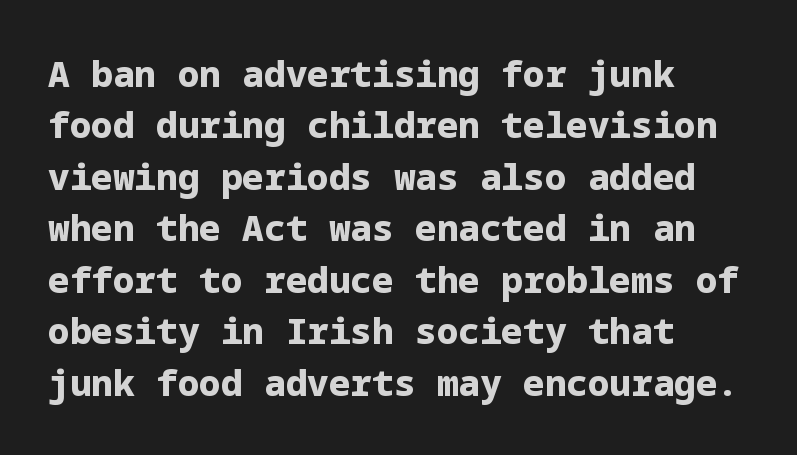
The image shows 36 px bold sans-serif type, upright; set left-aligned, normal line spacing (1.43x), normal letter spacing, not underlined; low stroke contrast and a medium x-height.
